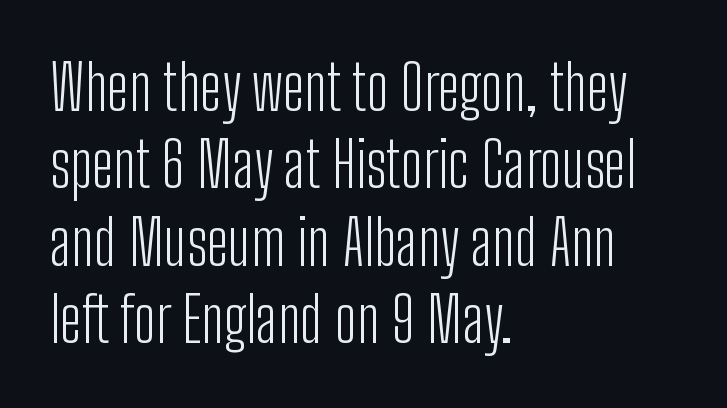
The line-height multiplier appears to be the usual default. Proportional: the letters do not fall into vertical columns. Type without underlining. Italic: no, the glyphs are upright roman. Serif or sans? Sans — the stroke terminals are bare. Left-aligned paragraph, ragged on the right.
